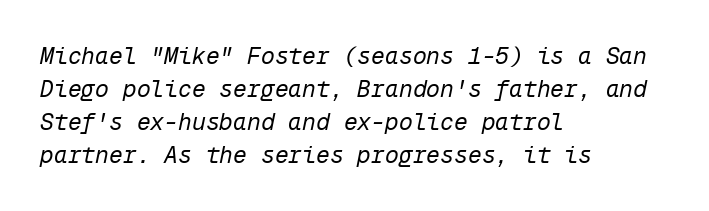
Q: Is the text bold? A: No.
Q: Is the text italic (slanted)? A: Yes, it leans right by about 12 degrees.
Q: Is the text underlined? A: No.
Q: How is the paragraph aligned? A: Left-aligned.
Q: Is the spacing between letters normal or unusually wide? A: Normal.
Q: Is the spacing between lines tight, normal or loose? A: Normal.
